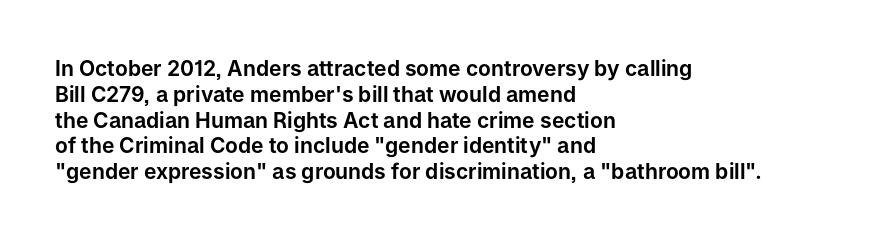
Underline: absent. This rendering uses left alignment, leaving the right contour irregular. A typesetter would mark this as roman, not italic. In terms of letterspacing, this is plain default setting.
